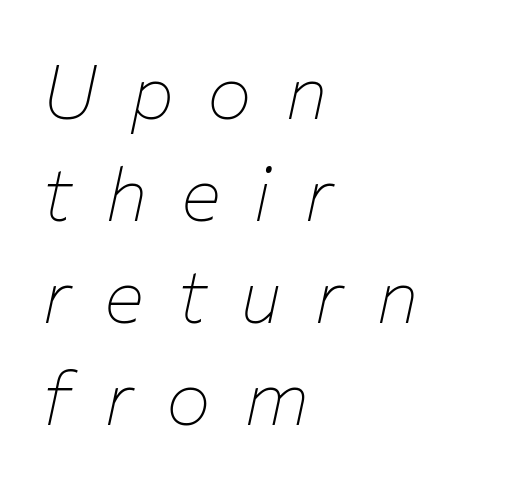
Q: Is the text bold? A: No.
Q: Is the text italic (slanted)? A: Yes, it leans right by about 12 degrees.
Q: Is the text underlined? A: No.
Q: How is the paragraph aligned? A: Left-aligned.
Q: Is the spacing between letters normal or unusually wide? A: Unusually wide.
Q: Is the spacing between lines tight, normal or loose? A: Normal.
Q: Width (condensed, normal, or wide)? A: Normal.
Q: Stroke contrast? A: Low.
Q: x-height? A: Medium.
Q: Monospaced? A: No.
